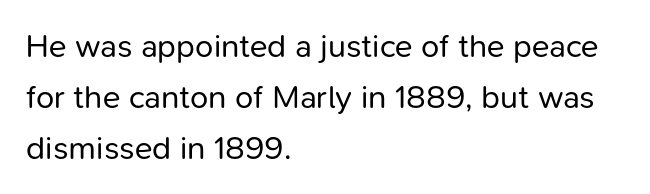
{"serif": "no", "italic": "no", "bold": "no", "weight": "regular", "width": "normal", "stroke_contrast": "low", "x_height": "medium", "monospaced": "no", "underline": "no", "align": "left", "line_spacing": "normal", "line_spacing_ratio": 1.54, "letter_spacing": "normal", "letter_spacing_em": 0.0, "glyph_px": 33}
